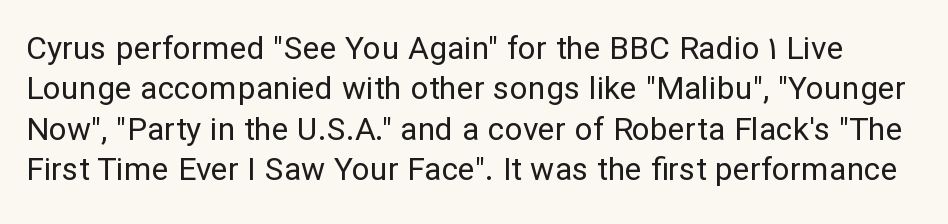
The image shows 32 px regular-weight sans-serif type, upright; set normal line spacing (1.26x), normal letter spacing, not underlined; low stroke contrast and a medium x-height.
